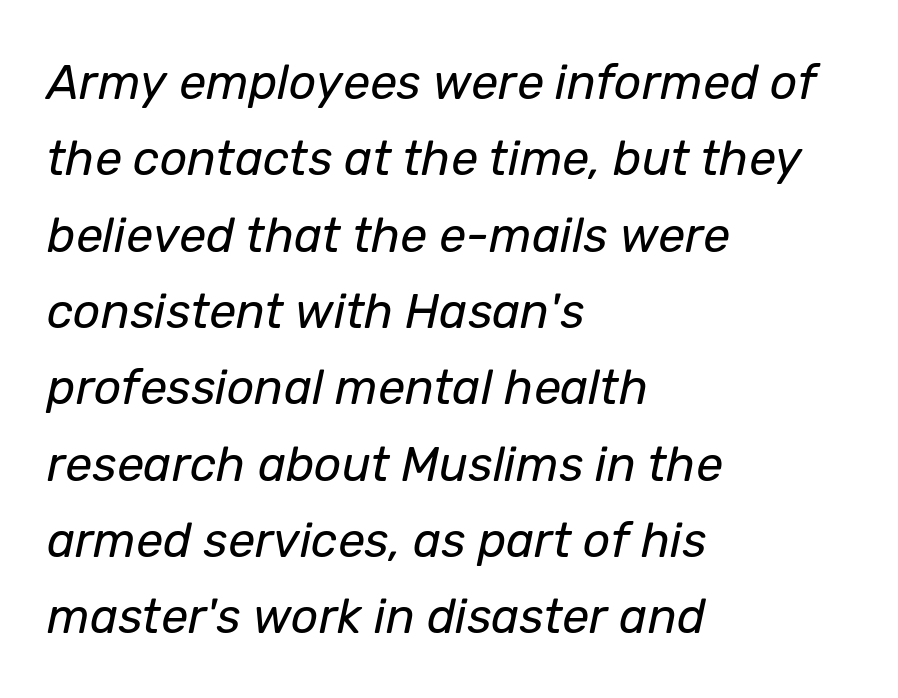
{"italic": "yes", "lean": "right", "slant_degrees": 12, "bold": "no", "weight": "regular", "width": "normal", "stroke_contrast": "low", "x_height": "medium", "monospaced": "no", "underline": "no", "align": "left", "line_spacing": "normal", "line_spacing_ratio": 1.59, "letter_spacing": "normal", "letter_spacing_em": 0.0, "glyph_px": 48}
